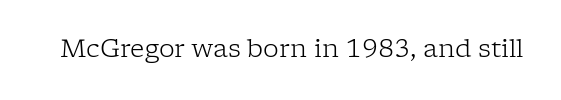
Q: Is the text bold? A: No.
Q: Is the text italic (slanted)? A: No, it is upright.
Q: Is the text underlined? A: No.
Q: Is the spacing between letters normal or unusually wide? A: Normal.
